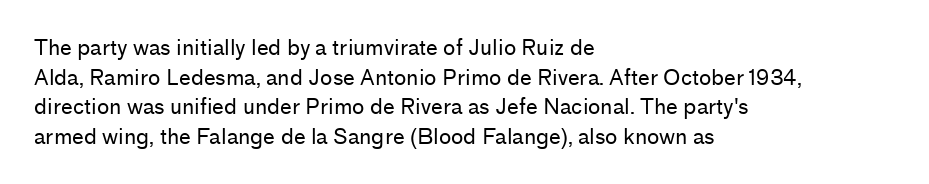
Q: Is the text bold? A: No.
Q: Is the text italic (slanted)? A: No, it is upright.
Q: Is the text underlined? A: No.
Q: How is the paragraph aligned? A: Left-aligned.
Q: Is the spacing between letters normal or unusually wide? A: Normal.
Q: Is the spacing between lines tight, normal or loose? A: Normal.
